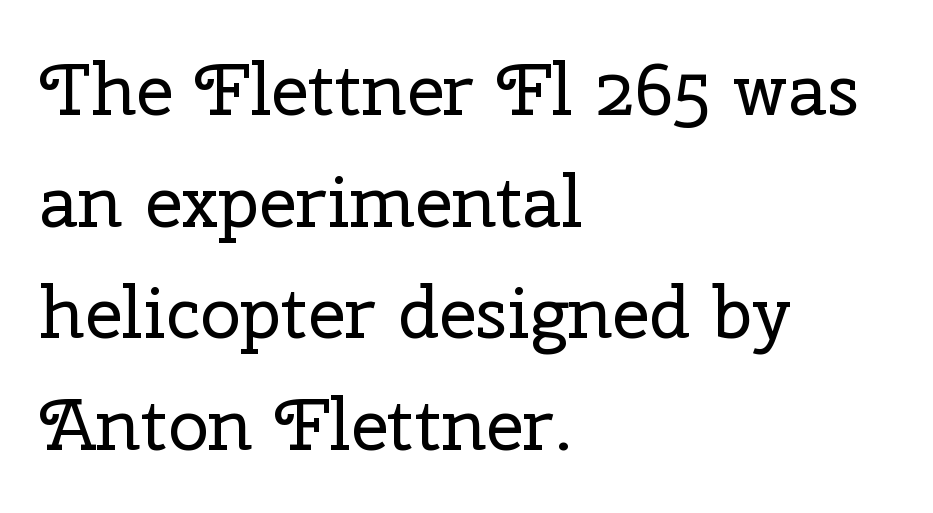
Weight: not bold — regular or lighter. Letters rest on an invisible, unmarked baseline. The letters stand upright; this is a roman face. A classic flush-left, rag-right setting is used for this passage. Spacing verdict: proportional, widths tailored to each character. Short note: letters normally spaced.
